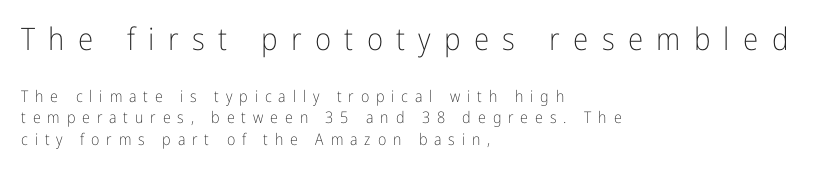
{"serif": "no", "italic": "no", "bold": "no", "weight": "light", "width": "condensed", "stroke_contrast": "low", "x_height": "medium", "monospaced": "no", "underline": "no", "align": "left", "line_spacing": "normal", "line_spacing_ratio": 1.33, "letter_spacing": "wide", "letter_spacing_em": 0.43, "larger_block": "first", "size_ratio": 1.94, "glyph_px": 31}
